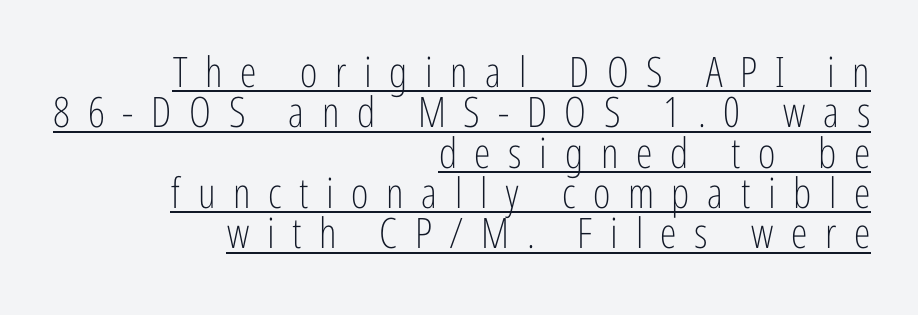
The image shows 42 px light, condensed sans-serif type, upright; set right-aligned, tight line spacing (0.96x), unusually wide letter spacing (+0.42 em), underlined; low stroke contrast and a medium x-height.
